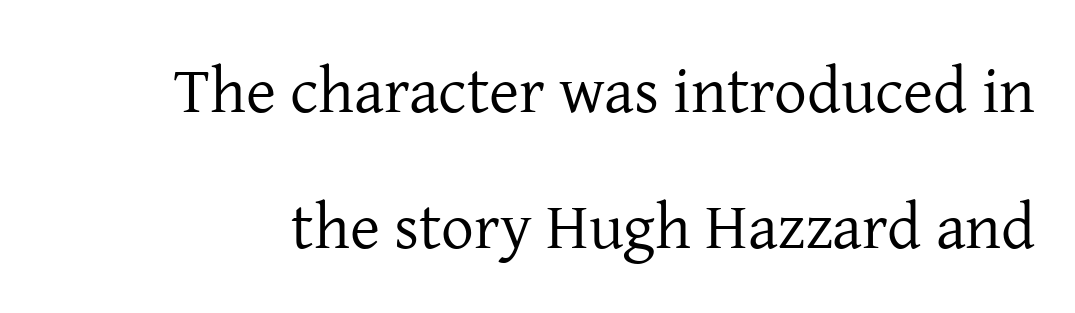
The image shows 65 px regular-weight serif type, upright; set loose line spacing (2.1x), normal letter spacing, not underlined; low stroke contrast and a medium x-height.
